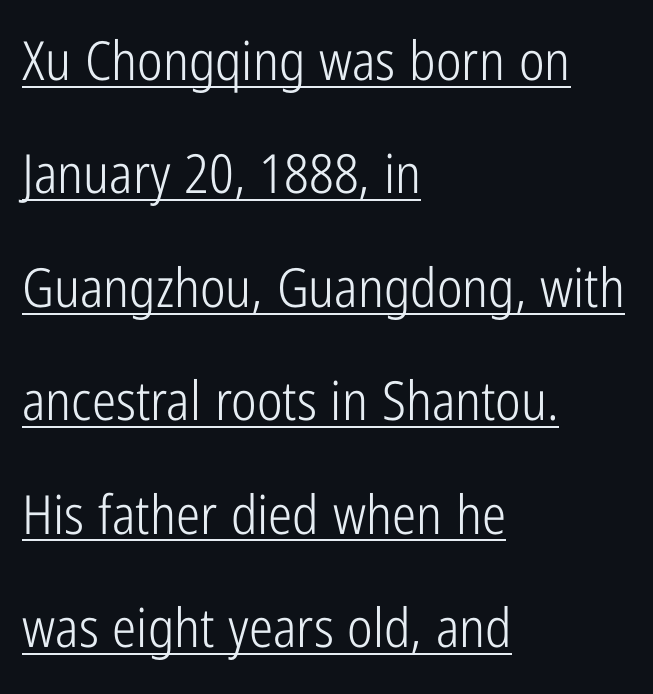
Character widths vary here, with narrow letters taking less room than wide ones. The typeface chosen for these lines omits serifs. Posture: straight, roman, zero tilt. Horizontal bands of white between lines are thick stripes. No extra ink here — the face is not bold. The words here are underlined.
